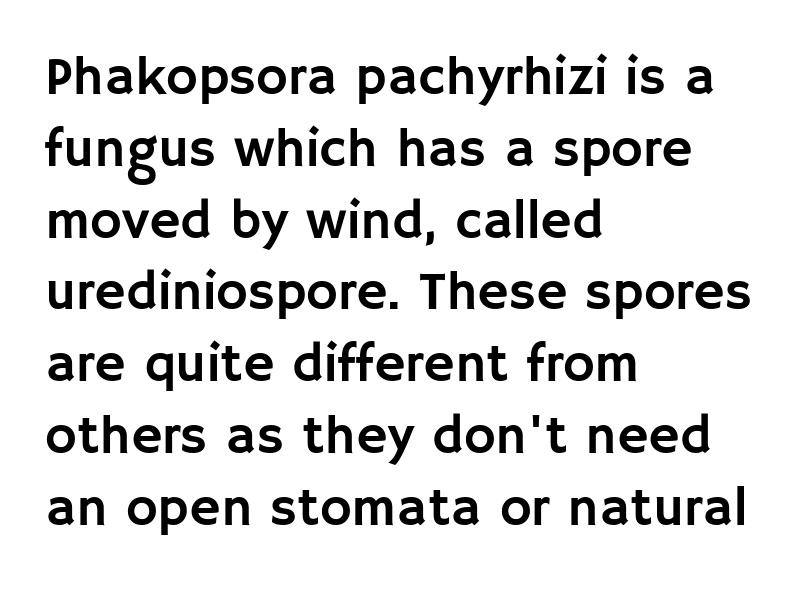
The face used here is rendered with its standard letterfit. Examine the stroke ends and you'll find no serifs. Looks like regular typesetting: each glyph gets only the width it needs. A clean baseline with only descenders dipping below it.
